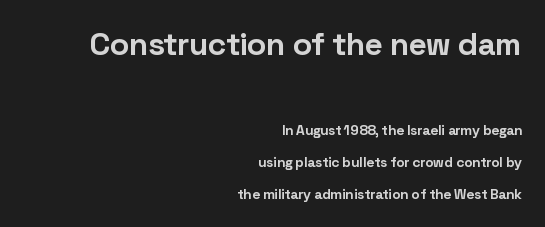
Is this a sans? Yes — the strokes have no serifs. How would I describe the line gaps? Wide and relaxed. Words float on clear page, feet unadorned. You'd pick this weight for a headline — it's a proper bold. Style check: upright.
